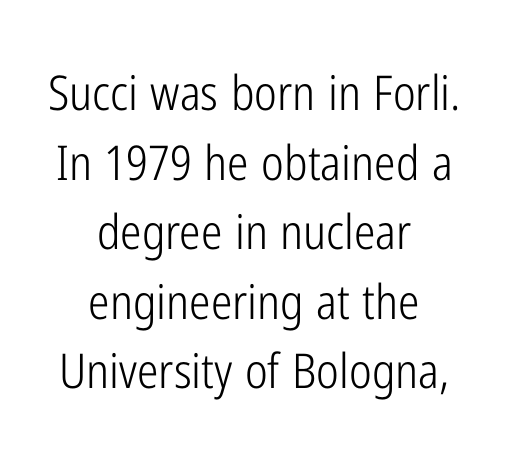
The image shows 48 px light, condensed sans-serif type, upright; set centered, normal line spacing (1.45x), normal letter spacing, not underlined; low stroke contrast and a medium x-height.
